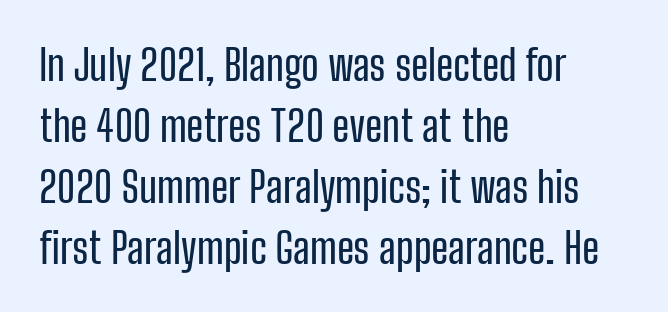
The zone under the glyphs is completely vacant. I'd call this a sans setting — the letters go barefoot. There is no visible air inserted between adjacent glyphs. Do the characters align in a grid? No, the font is proportional. Italic: no, the glyphs are upright roman.
